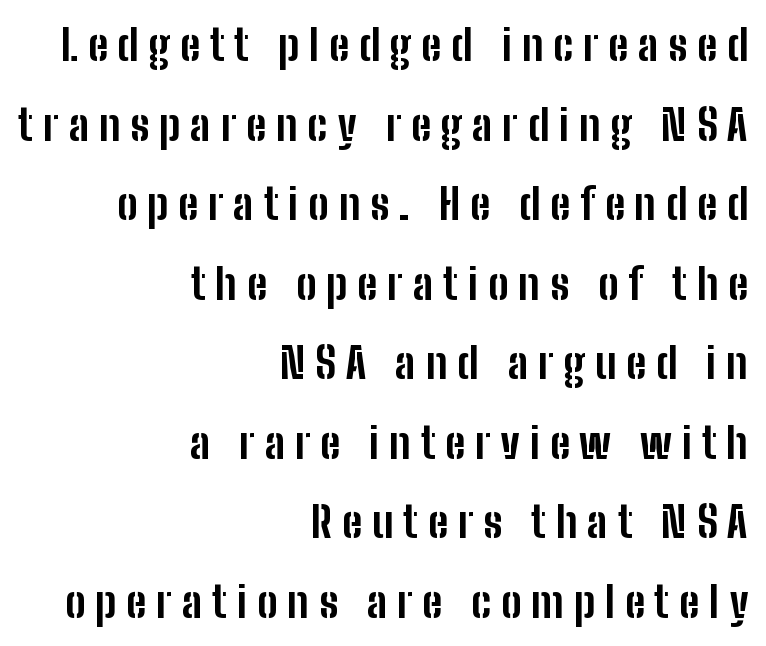
Q: Is the text bold? A: Yes.
Q: Is the text italic (slanted)? A: No, it is upright.
Q: Is the typeface a serif or a sans-serif typeface? A: Sans-serif.
Q: Is the text underlined? A: No.
Q: How is the paragraph aligned? A: Right-aligned.
Q: Is the spacing between letters normal or unusually wide? A: Unusually wide.
Q: Width (condensed, normal, or wide)? A: Condensed.
Q: Stroke contrast? A: Low.
Q: x-height? A: Medium.
Q: Monospaced? A: No.
